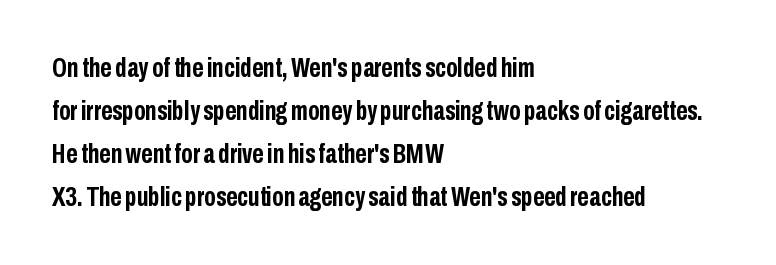
{"serif": "no", "italic": "no", "bold": "yes", "weight": "semibold", "width": "condensed", "stroke_contrast": "low", "x_height": "medium", "monospaced": "no", "underline": "no", "align": "left", "line_spacing": "normal", "line_spacing_ratio": 1.54, "letter_spacing": "normal", "letter_spacing_em": 0.0, "glyph_px": 28}
